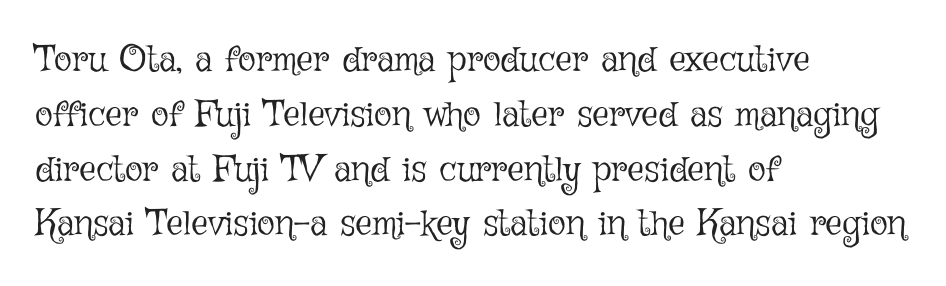
The image shows 37 px light type, upright; set left-aligned, normal line spacing (1.48x), normal letter spacing, not underlined; low stroke contrast and a medium x-height.
